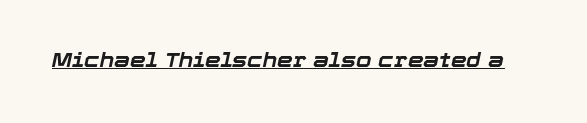
Q: Is the text bold? A: Yes.
Q: Is the text italic (slanted)? A: Yes, it leans right by about 12 degrees.
Q: Is the text underlined? A: Yes.
Q: Is the spacing between letters normal or unusually wide? A: Normal.
